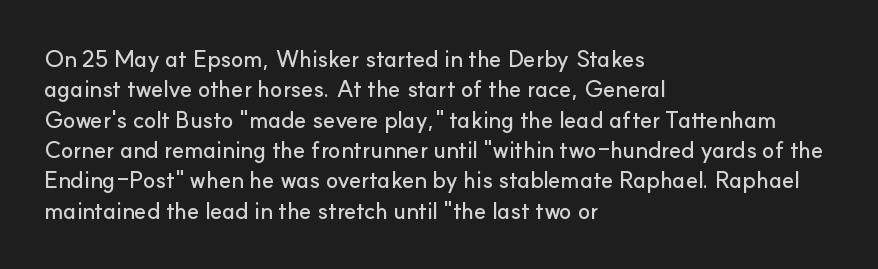
The image shows 23 px text type, upright; set left-aligned, normal line spacing (1.32x), normal letter spacing, not underlined.
